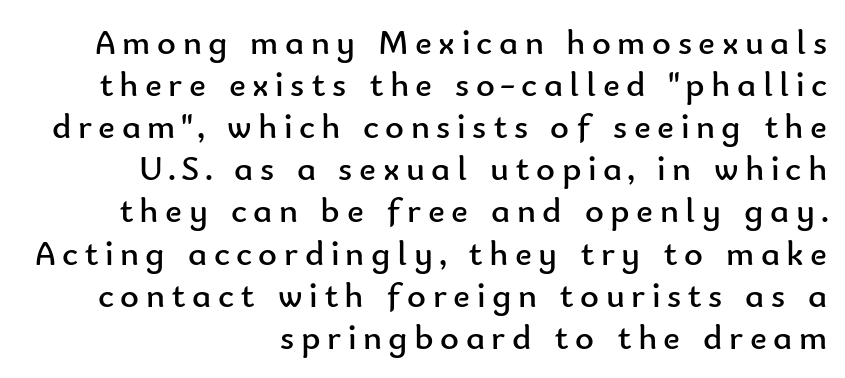
{"serif": "no", "italic": "no", "bold": "no", "weight": "regular", "width": "normal", "stroke_contrast": "low", "x_height": "small", "monospaced": "no", "underline": "no", "align": "right", "line_spacing_ratio": 1.17, "glyph_px": 36}
